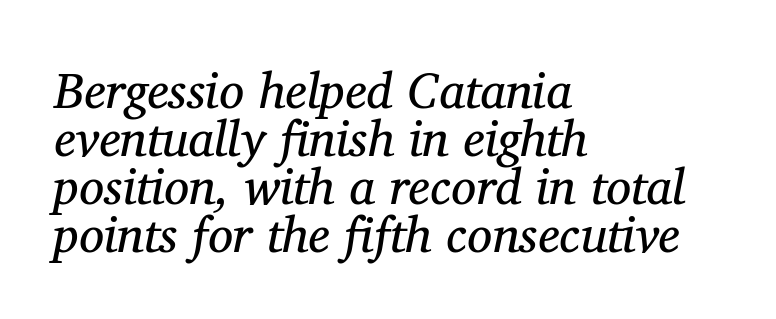
Style check: oblique. Descenders are the only things crossing below the line. Vertically, the passage feels compressed, each row crowding the next. Do the characters align in a grid? No, the font is proportional. Here the glyphs are tracked normally, forming tight word shapes. Is the block centered? No — it sits flush against the left margin.
